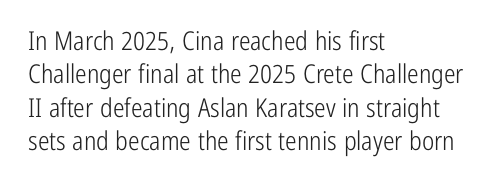
The image shows 26 px text type, upright; set left-aligned, normal line spacing (1.28x), normal letter spacing, not underlined.
